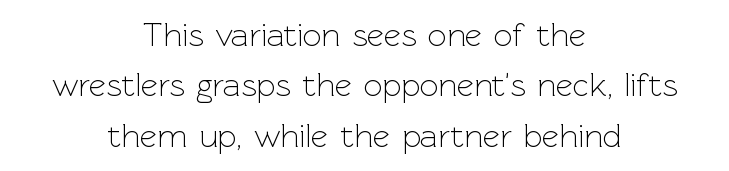
{"serif": "no", "italic": "no", "bold": "no", "weight": "light", "width": "normal", "x_height": "medium", "monospaced": "no", "underline": "no", "align": "center", "line_spacing": "normal", "line_spacing_ratio": 1.53, "letter_spacing": "normal", "letter_spacing_em": 0.0, "glyph_px": 33}
